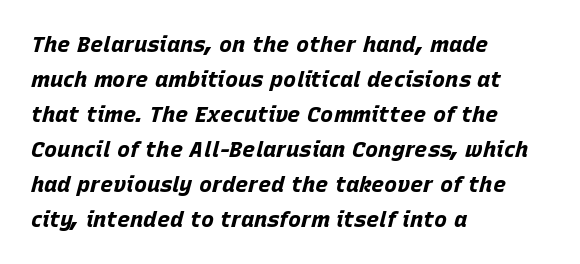
The image shows 22 px bold type, italic (leaning right); set left-aligned, normal line spacing (1.59x), normal letter spacing, not underlined.
